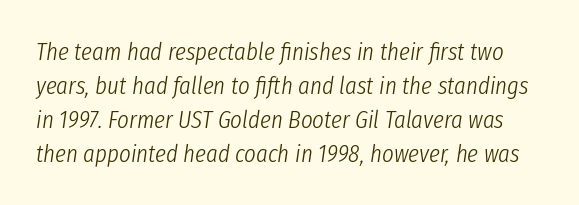
Summary of vertical rhythm: regular, with standard interline spacing. These glyphs show unthickened strokes, regular width or finer. Looking at the ascenders, they clearly lean. The baseline area is clear. What stands out about the letter spacing? Nothing — it is the standard amount.
